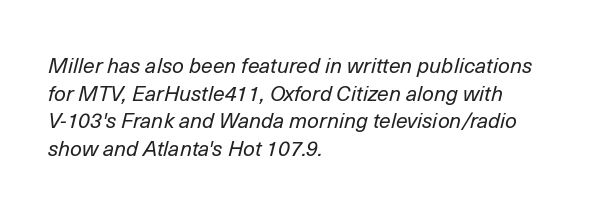
{"italic": "yes", "lean": "right", "slant_degrees": 14, "bold": "no", "underline": "no", "align": "left", "line_spacing": "normal", "line_spacing_ratio": 1.31, "letter_spacing": "normal", "letter_spacing_em": 0.0, "glyph_px": 21}
